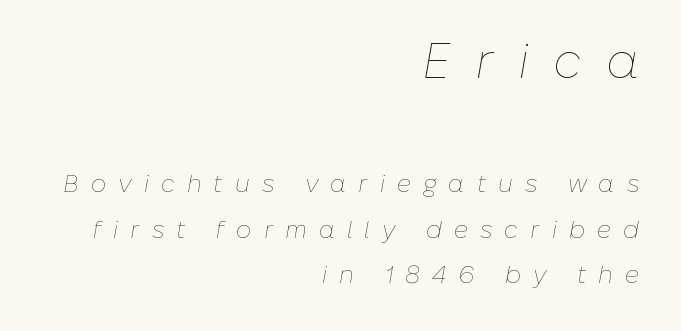
{"italic": "yes", "lean": "right", "slant_degrees": 10, "bold": "no", "weight": "thin", "width": "normal", "stroke_contrast": "low", "x_height": "medium", "monospaced": "no", "underline": "no", "align": "right", "line_spacing": "loose", "line_spacing_ratio": 1.9, "letter_spacing": "wide", "letter_spacing_em": 0.5, "larger_block": "first", "size_ratio": 2.04, "glyph_px": 49}
